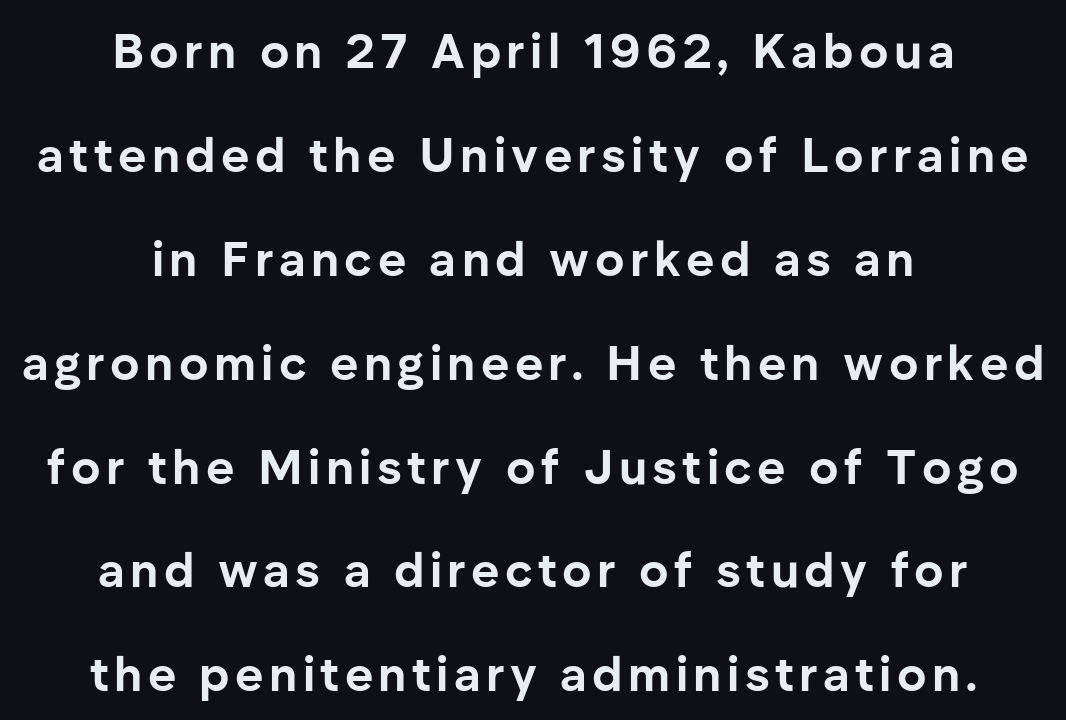
Vertical spacing — loose. These lines are rendered in a variable-pitch font. Each letter's strokes conclude bluntly, with no projecting serifs. A student would call this center alignment; a typographer would say set centered.
